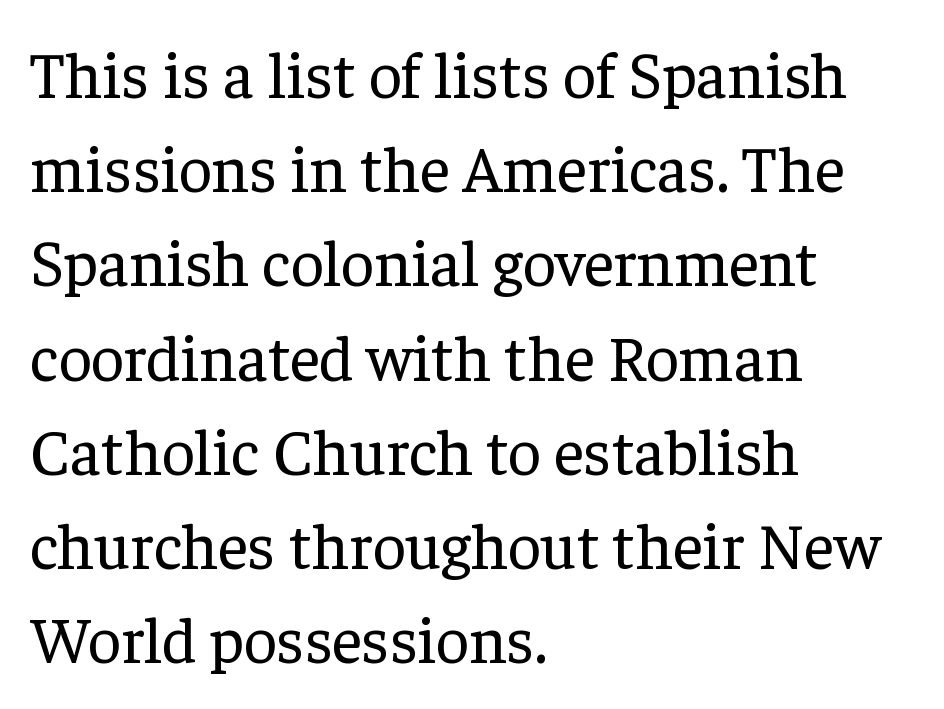
{"serif": "yes", "italic": "no", "bold": "no", "weight": "regular", "width": "normal", "stroke_contrast": "low", "x_height": "medium", "monospaced": "no", "underline": "no", "align": "left", "line_spacing": "normal", "line_spacing_ratio": 1.45, "letter_spacing": "normal", "letter_spacing_em": 0.0, "glyph_px": 65}
